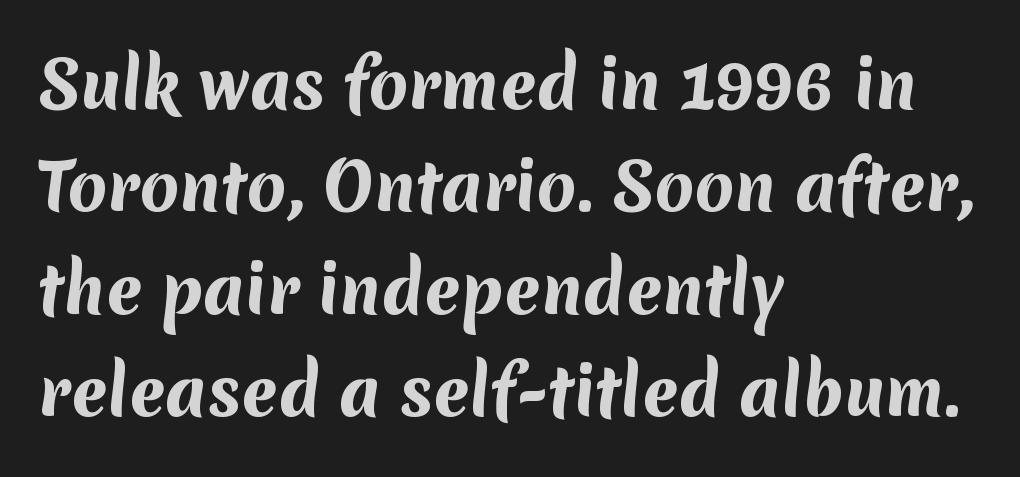
Q: Is the text bold? A: Yes.
Q: Is the typeface a serif or a sans-serif typeface? A: Sans-serif.
Q: Is the text underlined? A: No.
Q: How is the paragraph aligned? A: Left-aligned.
Q: Is the spacing between letters normal or unusually wide? A: Normal.
Q: Is the spacing between lines tight, normal or loose? A: Normal.
Q: Width (condensed, normal, or wide)? A: Normal.
Q: Stroke contrast? A: Medium.
Q: x-height? A: Medium.
Q: Monospaced? A: No.
